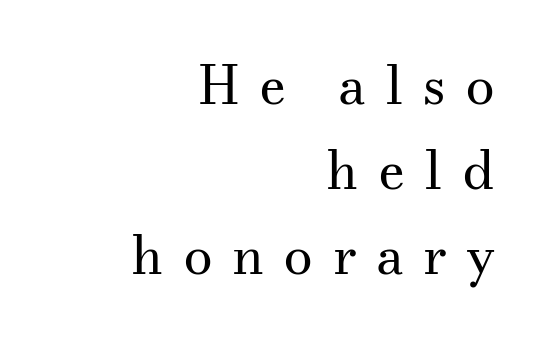
The image shows 53 px regular-weight serif type, upright; set right-aligned, normal line spacing (1.6x), unusually wide letter spacing (+0.36 em), not underlined; medium stroke contrast and a small x-height.
